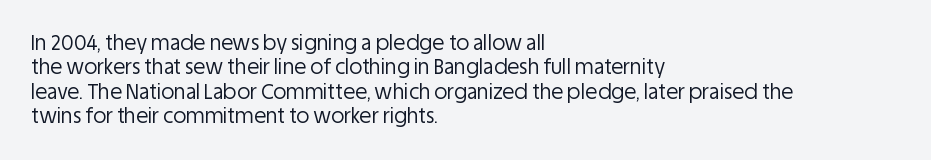
{"italic": "no", "bold": "no", "underline": "no", "align": "left", "line_spacing_ratio": 1.22, "letter_spacing": "normal", "letter_spacing_em": 0.0, "glyph_px": 20}
